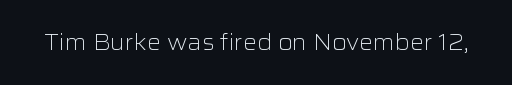
The image shows 22 px text type, upright; set normal letter spacing, not underlined.
